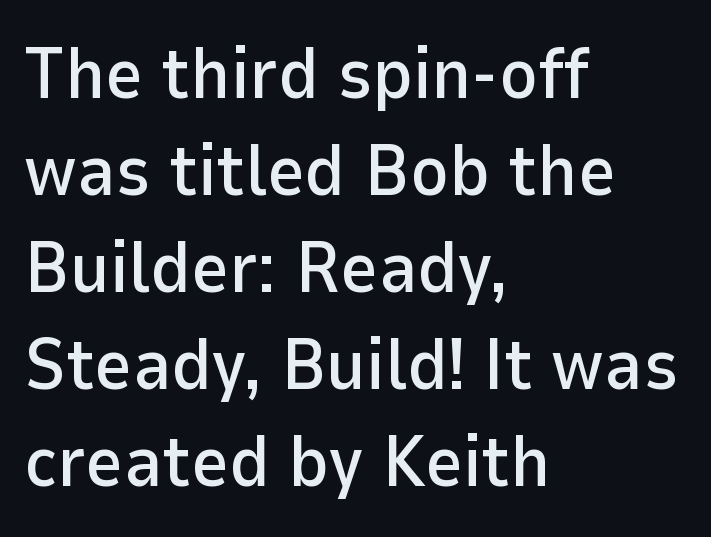
Leading matches the norm, producing a regular column. Which margin do the lines hug? The left one — the right edge is uneven. Unlike a traditional serif, this face leaves its strokes unadorned. Caption: standard tracking, unaltered. No word sits above an underline.
